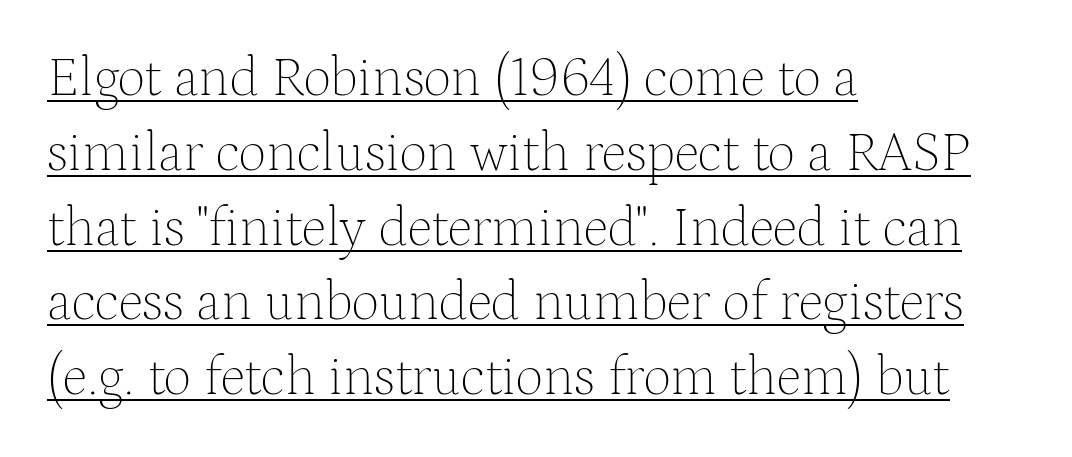
The image shows 55 px thin serif type, upright; set left-aligned, normal line spacing (1.36x), normal letter spacing, underlined; medium stroke contrast and a medium x-height.
